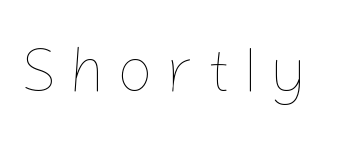
{"italic": "no", "bold": "no", "weight": "thin", "width": "normal", "stroke_contrast": "low", "x_height": "medium", "monospaced": "no", "underline": "no", "glyph_px": 65}
